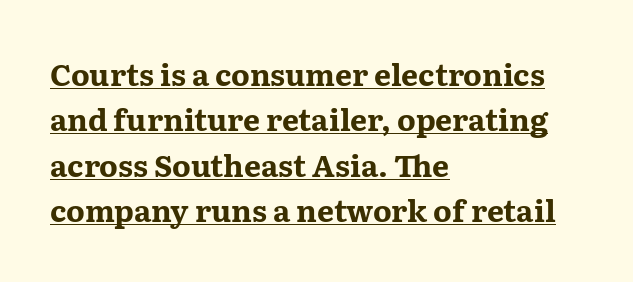
{"serif": "yes", "italic": "no", "bold": "yes", "weight": "bold", "width": "wide", "stroke_contrast": "medium", "x_height": "medium", "monospaced": "no", "underline": "yes", "align": "left", "line_spacing": "normal", "line_spacing_ratio": 1.51, "letter_spacing": "normal", "letter_spacing_em": 0.0, "glyph_px": 30}
